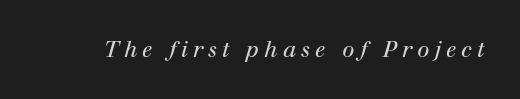
Q: Is the text bold? A: No.
Q: Is the text italic (slanted)? A: Yes, it leans right by about 12 degrees.
Q: Is the text underlined? A: No.
Q: Is the spacing between letters normal or unusually wide? A: Unusually wide.
